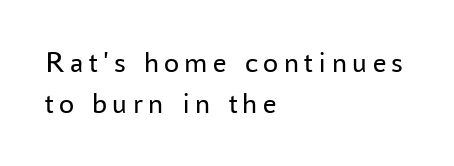
Q: Is the text bold? A: No.
Q: Is the text italic (slanted)? A: No, it is upright.
Q: Is the typeface a serif or a sans-serif typeface? A: Sans-serif.
Q: Is the text underlined? A: No.
Q: How is the paragraph aligned? A: Left-aligned.
Q: Is the spacing between lines tight, normal or loose? A: Normal.
Q: Width (condensed, normal, or wide)? A: Normal.
Q: Stroke contrast? A: Low.
Q: x-height? A: Medium.
Q: Monospaced? A: No.
